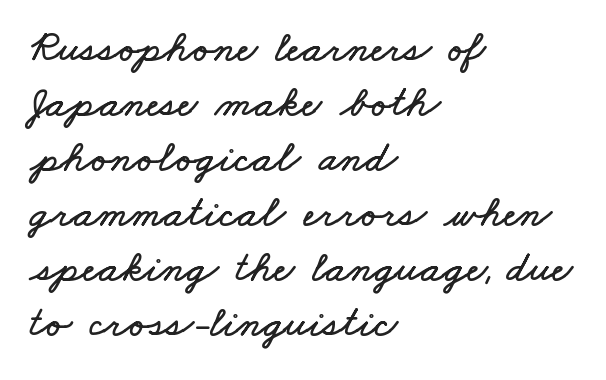
The image shows 44 px wide type; set left-aligned, normal line spacing (1.25x), normal letter spacing, not underlined; low stroke contrast and a small x-height.
